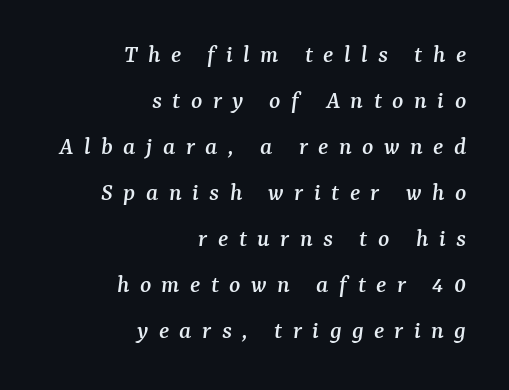
This is oblique type, the kind used for emphasis or titles. The foot of each line stays bare and open. There is plenty of visible air inserted between adjacent glyphs. Where is the straight margin? On the right.
